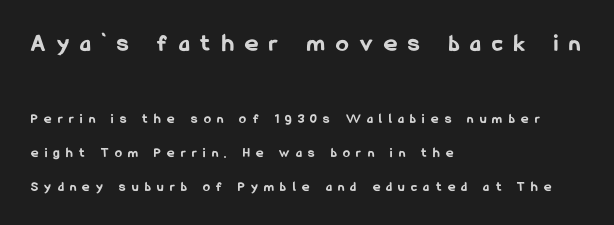
{"italic": "no", "bold": "yes", "underline": "no", "align": "left", "line_spacing": "loose", "line_spacing_ratio": 2.41, "letter_spacing": "wide", "letter_spacing_em": 0.46, "larger_block": "first", "size_ratio": 1.79, "glyph_px": 25}
